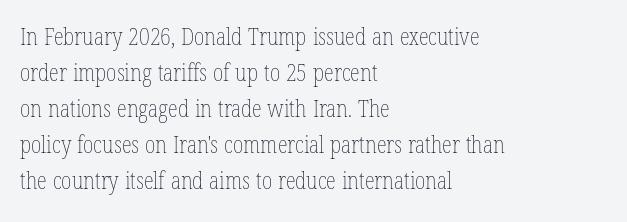
Nothing unusual about the tracking: characters are spaced as the font intends. The typesetter chose a ragged-right arrangement here. Vertical strokes here are truly vertical. In terms of leading, this rendering sits right in the middle.
